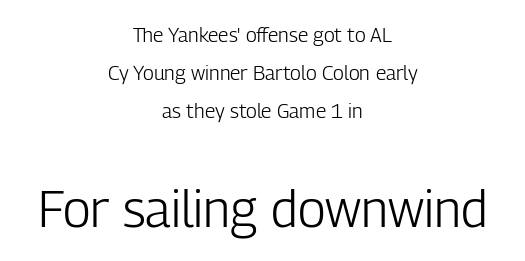
Loosely led — the rows are spread out. These lines are rendered in a variable-pitch font. Ordinary non-slanted type is in use. Caption: multi-line text, centered on the measure.
